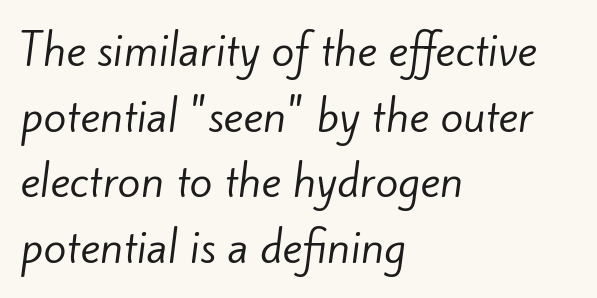
The image shows 42 px regular-weight sans-serif type; set left-aligned, normal line spacing (1.56x), normal letter spacing, not underlined; low stroke contrast and a small x-height.
